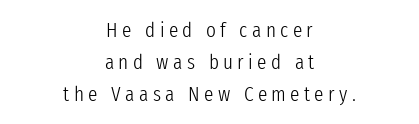
Q: Is the text bold? A: No.
Q: Is the text italic (slanted)? A: No, it is upright.
Q: Is the text underlined? A: No.
Q: How is the paragraph aligned? A: Centered.
Q: Is the spacing between letters normal or unusually wide? A: Unusually wide.
Q: Is the spacing between lines tight, normal or loose? A: Normal.
